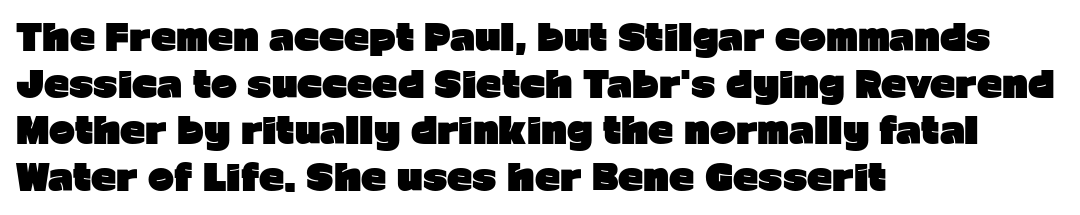
Q: Is the text bold? A: Yes.
Q: Is the text italic (slanted)? A: No, it is upright.
Q: Is the typeface a serif or a sans-serif typeface? A: Sans-serif.
Q: Is the text underlined? A: No.
Q: How is the paragraph aligned? A: Left-aligned.
Q: Is the spacing between letters normal or unusually wide? A: Normal.
Q: Is the spacing between lines tight, normal or loose? A: Normal.
Q: Width (condensed, normal, or wide)? A: Normal.
Q: Stroke contrast? A: Low.
Q: x-height? A: Medium.
Q: Monospaced? A: No.
